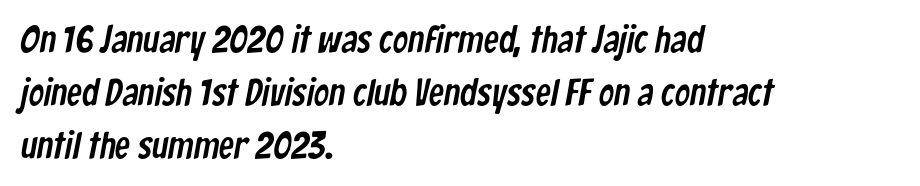
The image shows 38 px condensed sans-serif type; set left-aligned, normal line spacing (1.4x), normal letter spacing, not underlined; low stroke contrast and a medium x-height.
